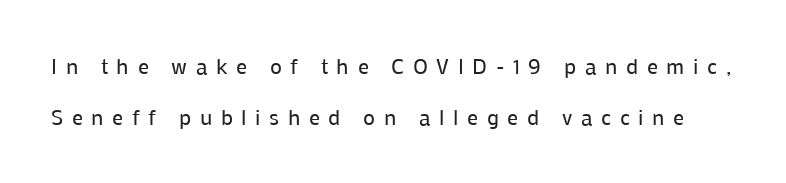
{"italic": "no", "bold": "no", "underline": "no", "line_spacing": "loose", "line_spacing_ratio": 2.34, "letter_spacing": "wide", "letter_spacing_em": 0.39, "glyph_px": 22}
